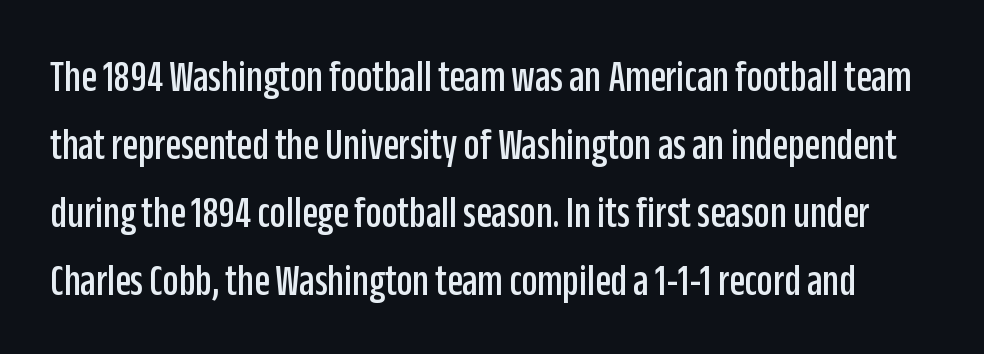
The image shows 45 px condensed sans-serif type, upright; set normal line spacing (1.51x), normal letter spacing, not underlined; low stroke contrast and a large x-height.
